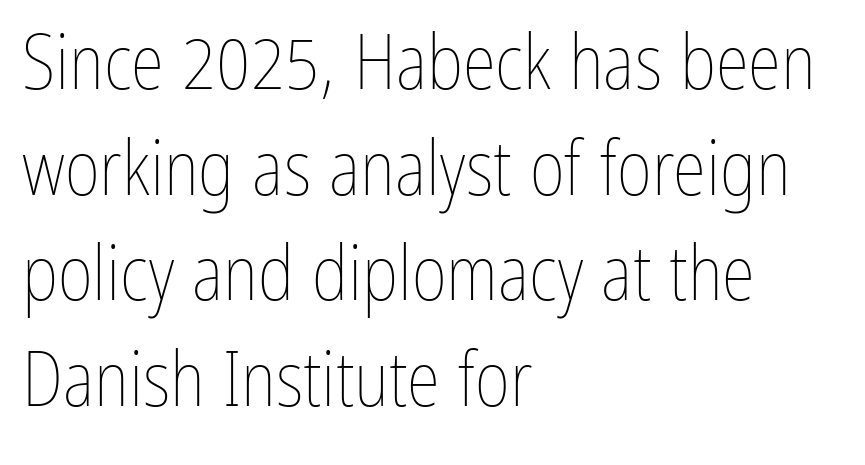
The letters advance in unequal steps, a hallmark of proportional type. This reads as an unemphasized weight, regular at the heaviest. Every stem runs plumb, perpendicular to the baseline. The lines sit at an ordinary, default distance from one another. The specimen omits any rule beneath the text block's lines. The setting favours the left margin, as ordinary paragraphs usually do.
